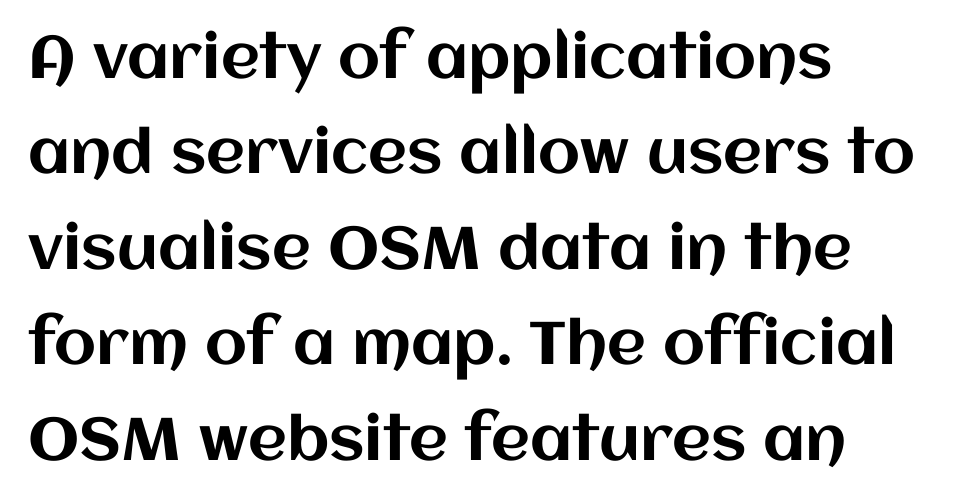
The image shows 60 px text type, upright; set left-aligned, normal line spacing (1.59x), normal letter spacing, not underlined; medium stroke contrast and a large x-height.
